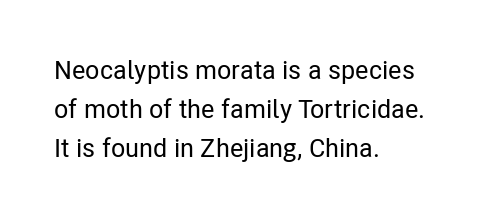
The compositor pushed each line to the left boundary. Every stem runs plumb, perpendicular to the baseline. This sample keeps an unexceptional amount of space between lines. Here the glyphs are tracked normally, forming tight word shapes. Descender tails drop into unmarked territory.
